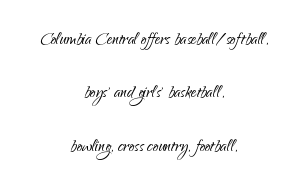
Q: Is the text bold? A: No.
Q: Is the text italic (slanted)? A: Yes.
Q: Is the text underlined? A: No.
Q: How is the paragraph aligned? A: Centered.
Q: Is the spacing between letters normal or unusually wide? A: Normal.
Q: Is the spacing between lines tight, normal or loose? A: Loose.
